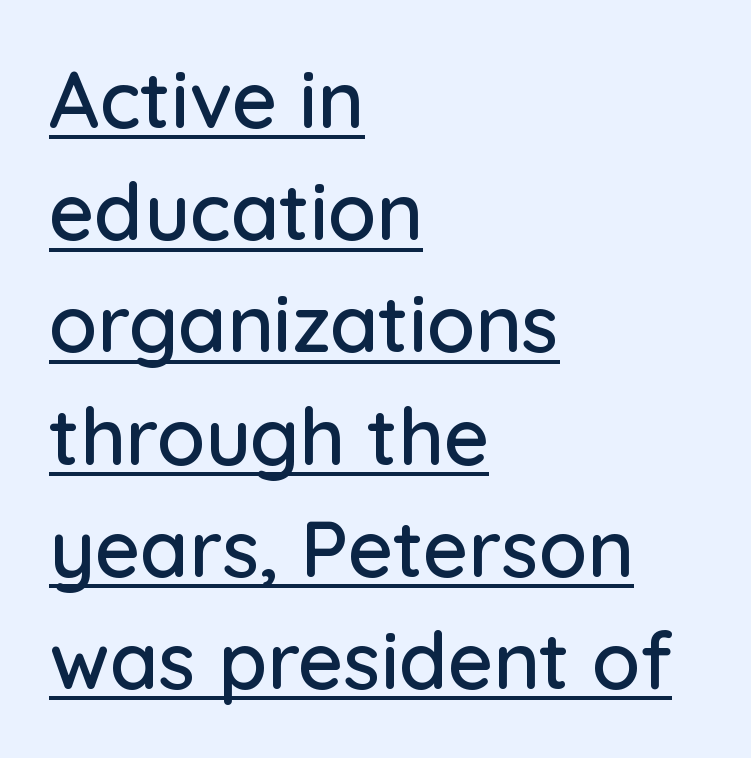
Q: Is the text italic (slanted)? A: No, it is upright.
Q: Is the typeface a serif or a sans-serif typeface? A: Sans-serif.
Q: Is the text underlined? A: Yes.
Q: How is the paragraph aligned? A: Left-aligned.
Q: Is the spacing between letters normal or unusually wide? A: Normal.
Q: Is the spacing between lines tight, normal or loose? A: Normal.
Q: Width (condensed, normal, or wide)? A: Normal.
Q: Stroke contrast? A: Low.
Q: x-height? A: Medium.
Q: Monospaced? A: No.
